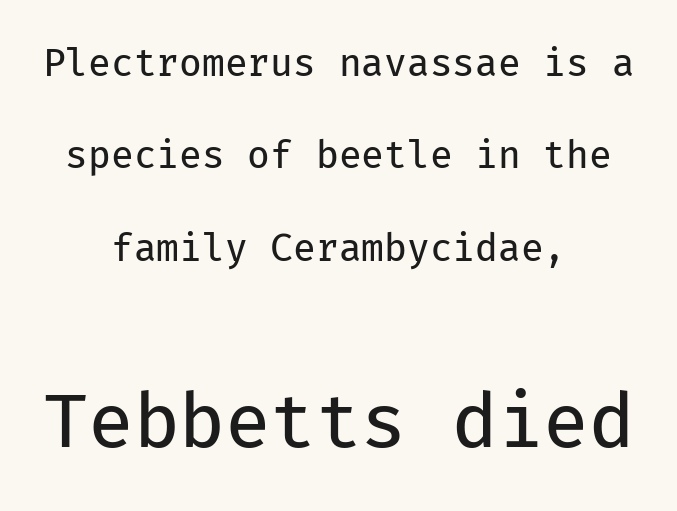
The image shows 74 px regular-weight sans-serif type, upright, monospaced; set centered, loose line spacing (2.5x), normal letter spacing, not underlined; the second (bottom) block is 2.0x larger; low stroke contrast and a medium x-height.
